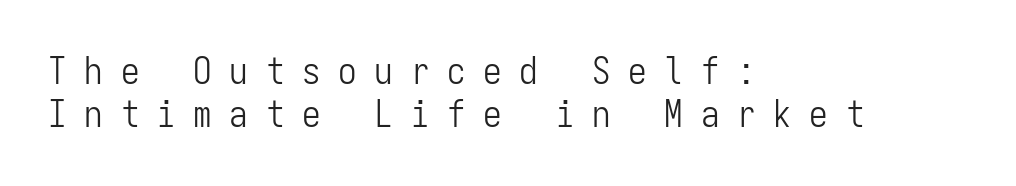
Q: Is the text bold? A: No.
Q: Is the text italic (slanted)? A: No, it is upright.
Q: Is the typeface a serif or a sans-serif typeface? A: Sans-serif.
Q: Is the text underlined? A: No.
Q: How is the paragraph aligned? A: Left-aligned.
Q: Is the spacing between letters normal or unusually wide? A: Unusually wide.
Q: Is the spacing between lines tight, normal or loose? A: Tight.
Q: Width (condensed, normal, or wide)? A: Condensed.
Q: Stroke contrast? A: Low.
Q: x-height? A: Medium.
Q: Monospaced? A: Yes.
